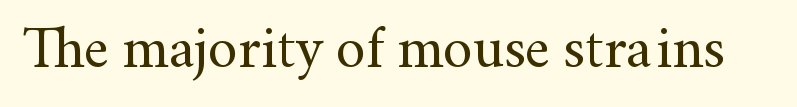
The image shows 59 px regular-weight serif type, upright; set normal letter spacing, not underlined; medium stroke contrast and a small x-height.
